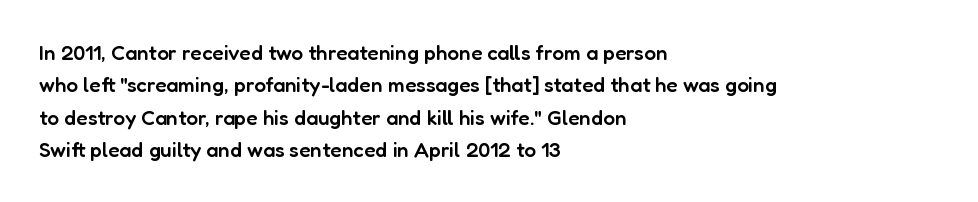
{"italic": "no", "bold": "semi", "underline": "no", "align": "left", "line_spacing": "normal", "line_spacing_ratio": 1.54, "letter_spacing": "normal", "letter_spacing_em": 0.0, "glyph_px": 21}
